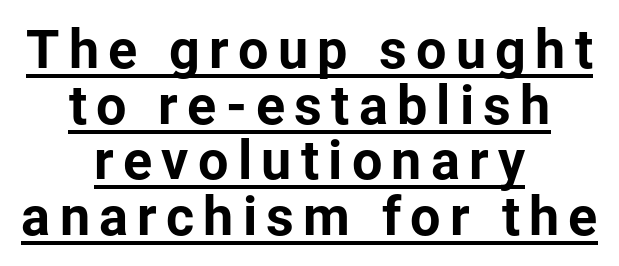
Teacher's note: observe the equal gaps on both sides — that is centered alignment. This sample has the flowing, uneven cadence of proportional lettering. These words are printed bold, with thick strokes throughout. Serifs: no, the terminals of the letterforms are clean.
